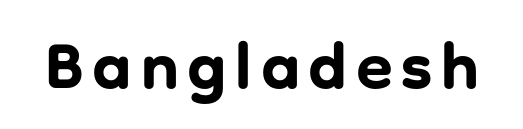
The rendering uses a bold face; every stroke is thick and dark. Honestly, there is no underline to notice here at all. Character widths vary here, with narrow letters taking less room than wide ones. This is sans-serif lettering, the kind often seen on screens and signage. If you drew a line through each stem, it would be perfectly vertical.
